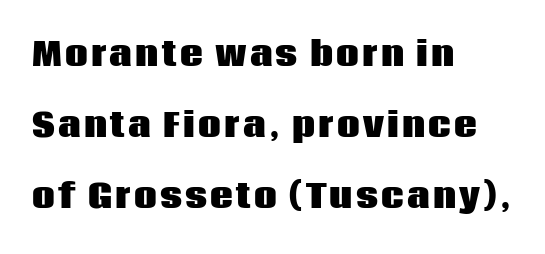
The image shows 32 px heavy sans-serif type, upright; set left-aligned, loose line spacing (2.22x), not underlined; low stroke contrast and a large x-height.
